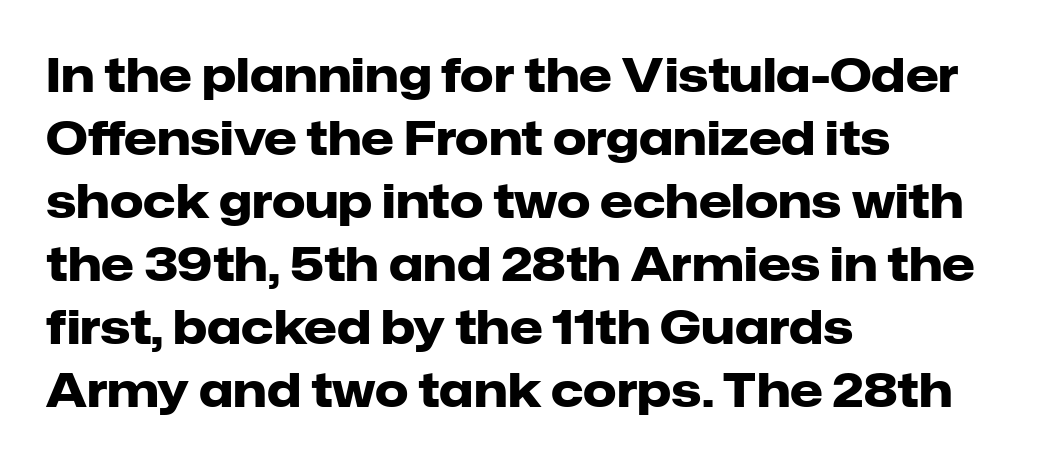
The image shows 47 px heavy sans-serif type, upright; set left-aligned, normal line spacing (1.34x), normal letter spacing, not underlined; low stroke contrast and a medium x-height.
